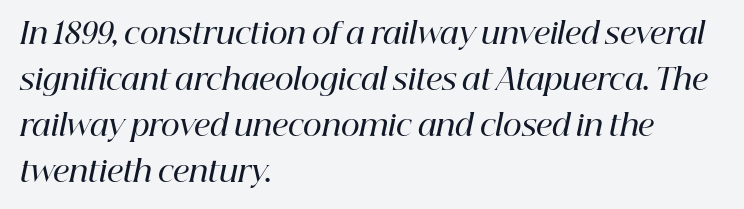
The image shows 29 px semibold serif type, italic (leaning right); set left-aligned, normal line spacing (1.59x), normal letter spacing, not underlined; high stroke contrast and a medium x-height.
